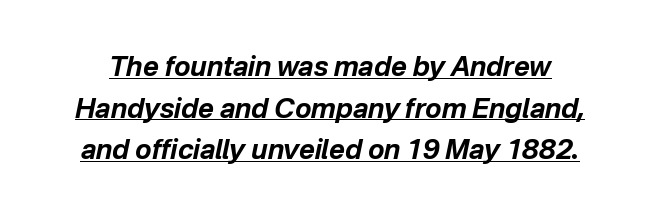
The image shows 27 px bold type, italic (leaning right); set normal line spacing (1.54x), normal letter spacing, underlined.
